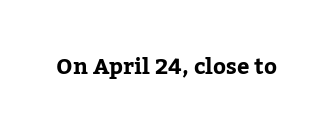
{"italic": "no", "underline": "no", "letter_spacing": "normal", "letter_spacing_em": 0.0, "glyph_px": 22}
